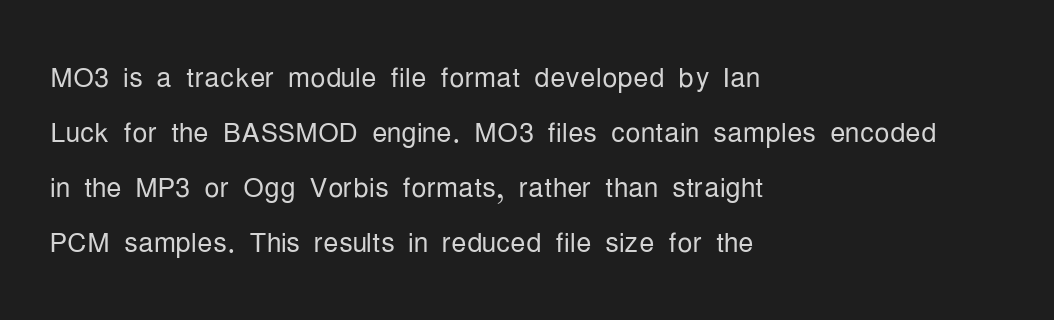
Q: Is the text bold? A: No.
Q: Is the text italic (slanted)? A: No, it is upright.
Q: Is the typeface a serif or a sans-serif typeface? A: Sans-serif.
Q: Is the text underlined? A: No.
Q: How is the paragraph aligned? A: Left-aligned.
Q: Is the spacing between letters normal or unusually wide? A: Normal.
Q: Is the spacing between lines tight, normal or loose? A: Normal.
Q: Width (condensed, normal, or wide)? A: Condensed.
Q: Stroke contrast? A: Low.
Q: x-height? A: Medium.
Q: Monospaced? A: No.
